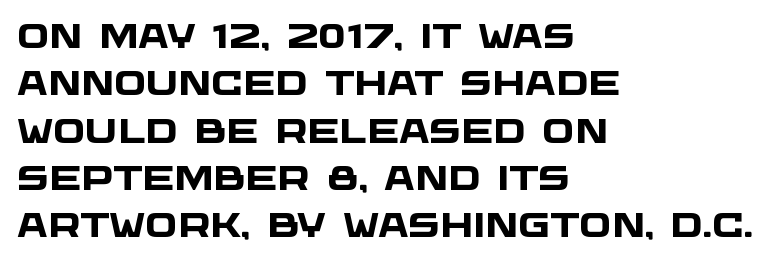
The foot of each line stays bare and open. Is the letter spacing exaggerated? No — it looks like the ordinary default. These lines sit exactly where default settings would place them. The paragraph has a hard left edge and a soft right edge.
